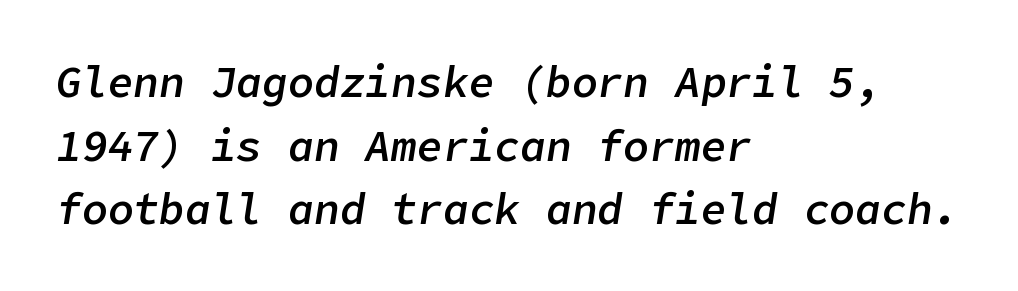
Q: Is the text bold? A: Semi-bold.
Q: Is the text italic (slanted)? A: Yes, it leans right by about 9 degrees.
Q: Is the text underlined? A: No.
Q: How is the paragraph aligned? A: Left-aligned.
Q: Is the spacing between letters normal or unusually wide? A: Normal.
Q: Is the spacing between lines tight, normal or loose? A: Normal.
Q: Width (condensed, normal, or wide)? A: Normal.
Q: Stroke contrast? A: Low.
Q: x-height? A: Medium.
